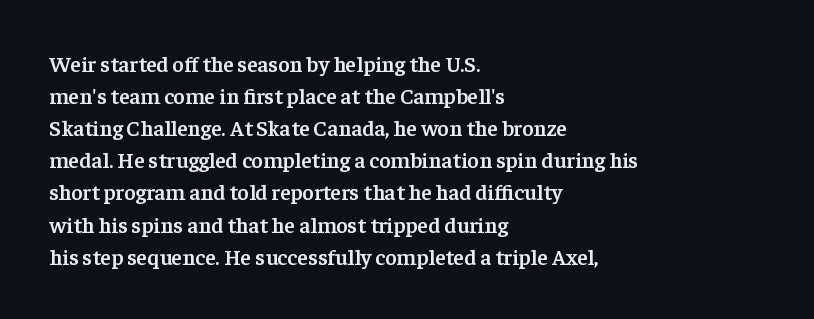
{"italic": "no", "bold": "semi", "underline": "no", "align": "left", "line_spacing": "normal", "line_spacing_ratio": 1.46, "letter_spacing": "normal", "letter_spacing_em": 0.0, "glyph_px": 22}
